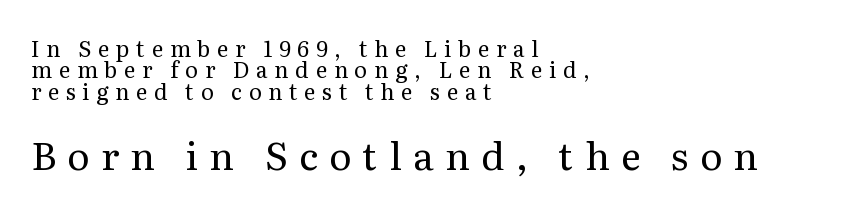
{"serif": "yes", "italic": "no", "bold": "no", "weight": "regular", "width": "normal", "stroke_contrast": "medium", "x_height": "medium", "monospaced": "no", "underline": "no", "align": "left", "line_spacing": "tight", "line_spacing_ratio": 0.97, "letter_spacing": "wide", "letter_spacing_em": 0.3, "larger_block": "second", "size_ratio": 1.73, "glyph_px": 38}
